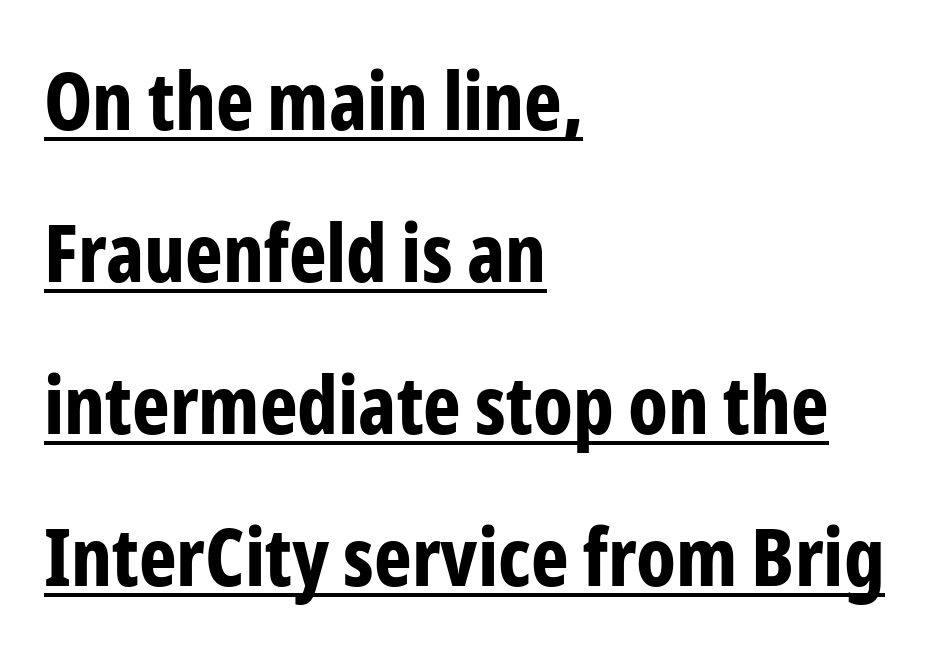
The image shows 80 px bold, condensed sans-serif type, upright; set left-aligned, loose line spacing (1.9x), normal letter spacing, underlined; low stroke contrast and a medium x-height.
